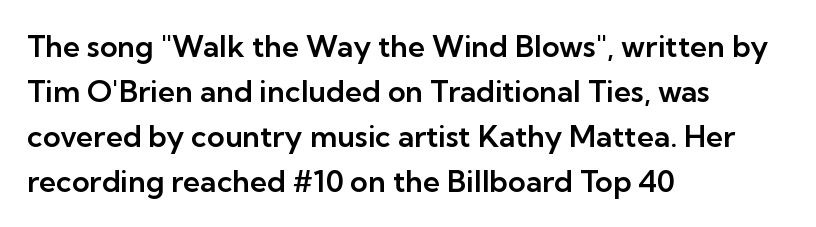
The image shows 30 px sans-serif type, upright; set left-aligned, normal line spacing (1.5x), normal letter spacing, not underlined; low stroke contrast and a medium x-height.
